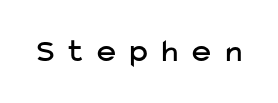
{"serif": "no", "italic": "no", "width": "normal", "stroke_contrast": "low", "x_height": "medium", "monospaced": "no", "underline": "no", "letter_spacing": "wide", "letter_spacing_em": 0.45, "glyph_px": 32}
